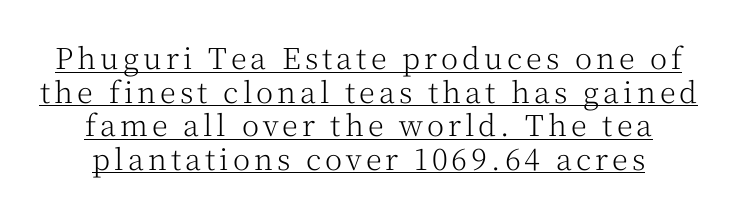
The image shows 29 px light serif type, upright; set line spacing 1.16x, underlined; medium stroke contrast and a medium x-height.
